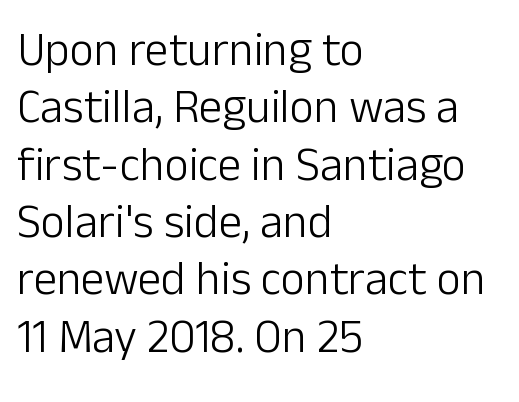
Q: Is the text bold? A: No.
Q: Is the text italic (slanted)? A: No, it is upright.
Q: Is the typeface a serif or a sans-serif typeface? A: Sans-serif.
Q: Is the text underlined? A: No.
Q: How is the paragraph aligned? A: Left-aligned.
Q: Is the spacing between letters normal or unusually wide? A: Normal.
Q: Width (condensed, normal, or wide)? A: Normal.
Q: Stroke contrast? A: Low.
Q: x-height? A: Medium.
Q: Monospaced? A: No.
